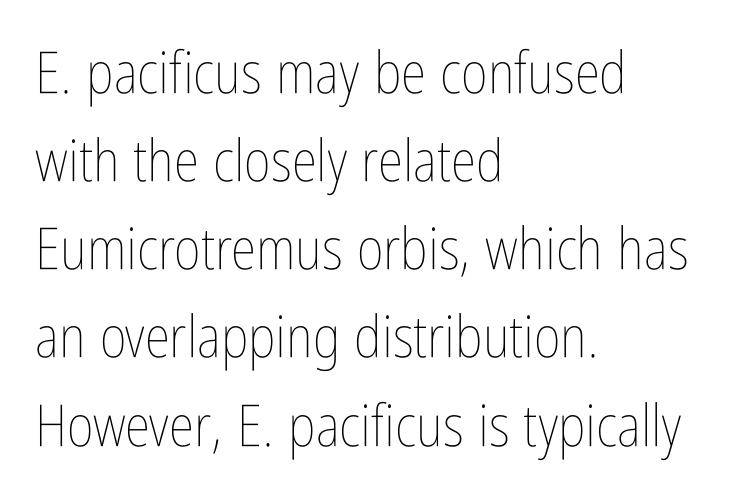
Where is the straight margin? On the left. If you drew a line through each stem, it would be perfectly vertical. The foot of each line stays bare and open. The typesetting does not lean heavy: it is not bold. Varying glyph widths throughout — classic text-font behaviour. A typesetter would call this zero additional tracking.
